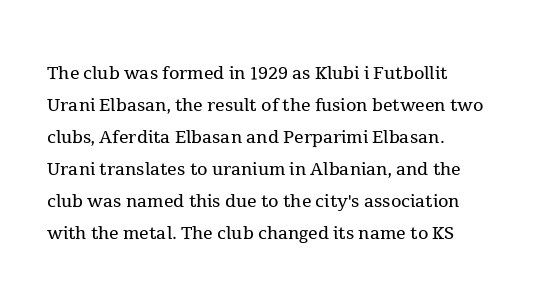
A bare baseline throughout the passage. Does the lettering tilt? It doesn't — this is upright. Leftover space on each line is placed entirely after the last word. Regarding leading, the lines here are spaced in the standard way. Inter-character spacing is left at the font's built-in metrics. Compared with a typical body face, this is equally light or lighter still.
